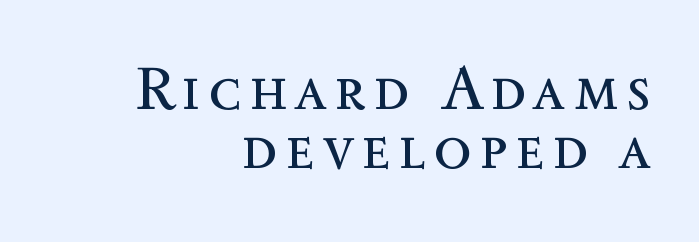
{"italic": "no", "bold": "no", "weight": "regular", "width": "normal", "x_height": "medium", "monospaced": "no", "underline": "no", "align": "right", "line_spacing": "tight", "line_spacing_ratio": 0.95, "glyph_px": 62}
